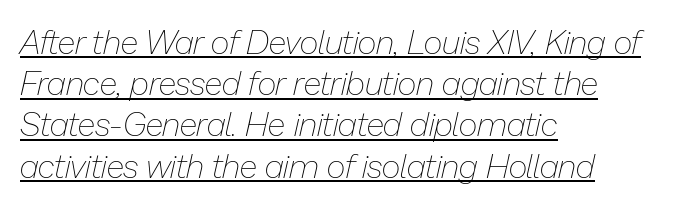
The image shows 33 px thin type, italic (leaning right); set left-aligned, normal line spacing (1.25x), normal letter spacing, underlined; low stroke contrast and a medium x-height.
